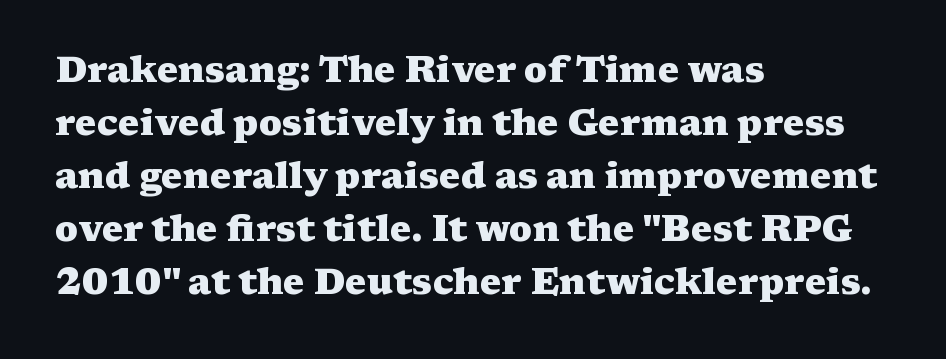
The image shows 36 px heavy, wide serif type, upright; set left-aligned, normal line spacing (1.47x), normal letter spacing, not underlined; medium stroke contrast and a medium x-height.
